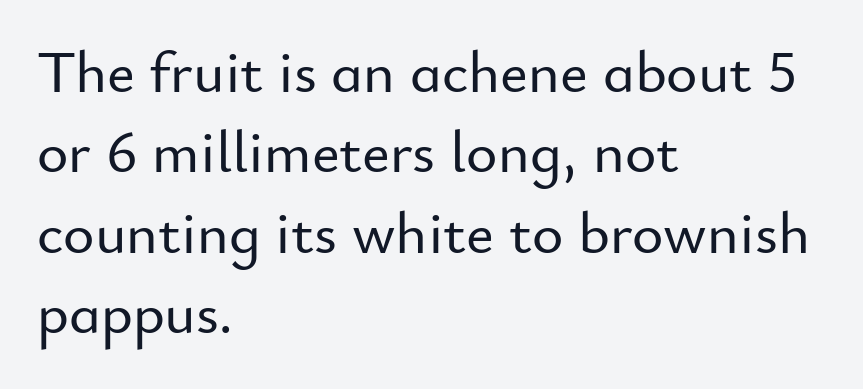
Q: Is the text italic (slanted)? A: No, it is upright.
Q: Is the typeface a serif or a sans-serif typeface? A: Sans-serif.
Q: Is the text underlined? A: No.
Q: How is the paragraph aligned? A: Left-aligned.
Q: Is the spacing between letters normal or unusually wide? A: Normal.
Q: Is the spacing between lines tight, normal or loose? A: Normal.
Q: Width (condensed, normal, or wide)? A: Normal.
Q: Stroke contrast? A: Low.
Q: x-height? A: Small.
Q: Monospaced? A: No.
